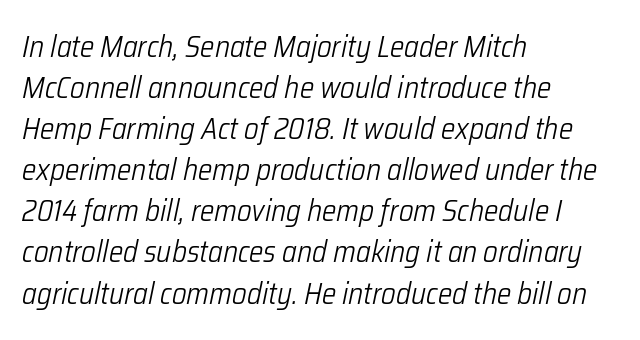
{"italic": "yes", "lean": "right", "slant_degrees": 12, "bold": "no", "weight": "light", "width": "condensed", "stroke_contrast": "low", "x_height": "medium", "monospaced": "no", "underline": "no", "align": "left", "line_spacing": "normal", "line_spacing_ratio": 1.37, "letter_spacing": "normal", "letter_spacing_em": 0.0, "glyph_px": 30}
